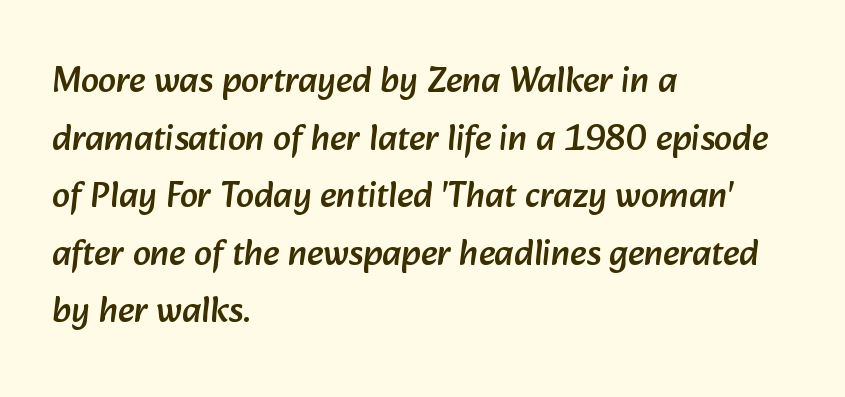
The image shows 36 px sans-serif type; set left-aligned, normal line spacing (1.6x), normal letter spacing, not underlined; low stroke contrast and a medium x-height.
